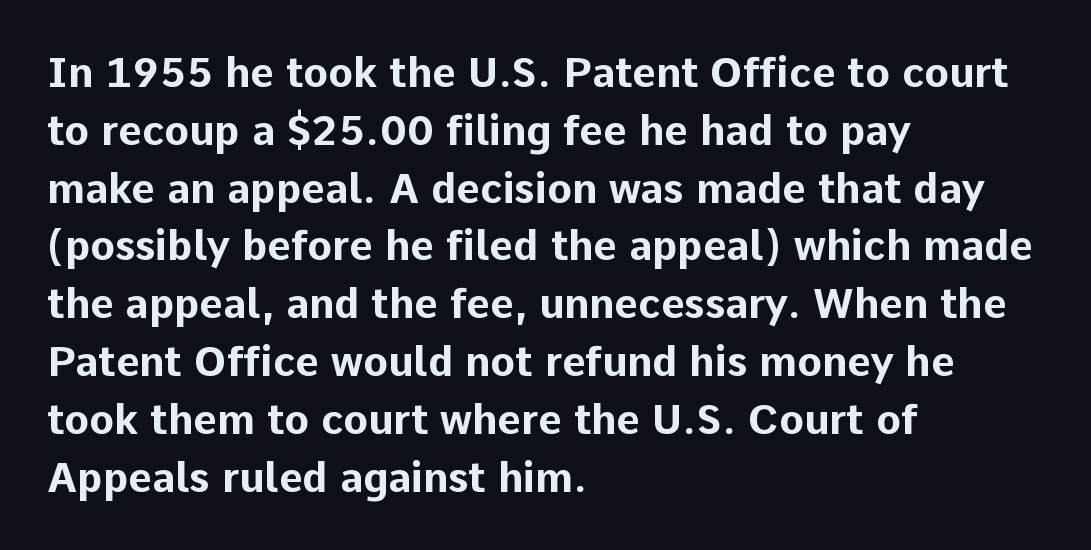
Q: Is the text bold? A: Yes.
Q: Is the text italic (slanted)? A: No, it is upright.
Q: Is the typeface a serif or a sans-serif typeface? A: Sans-serif.
Q: Is the text underlined? A: No.
Q: How is the paragraph aligned? A: Left-aligned.
Q: Is the spacing between letters normal or unusually wide? A: Normal.
Q: Is the spacing between lines tight, normal or loose? A: Normal.
Q: Width (condensed, normal, or wide)? A: Normal.
Q: Stroke contrast? A: Low.
Q: x-height? A: Medium.
Q: Monospaced? A: No.
